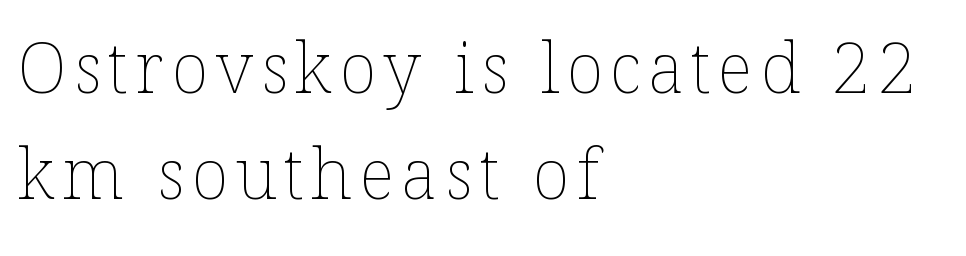
The image shows 70 px thin type, upright; set left-aligned, normal line spacing (1.52x), not underlined; low stroke contrast and a medium x-height.
